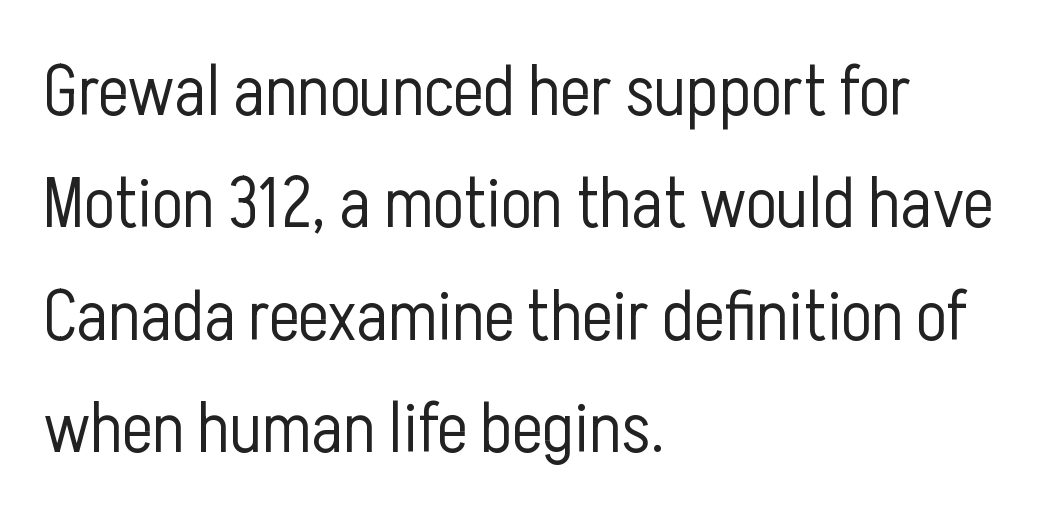
Is there much room between lines? A standard amount, neither cramped nor airy. Do the characters align in a grid? No, the font is proportional. A typesetter would mark this as roman, not italic. Inter-character spacing is left at the font's built-in metrics. The letterforms sit at book weight or below.
